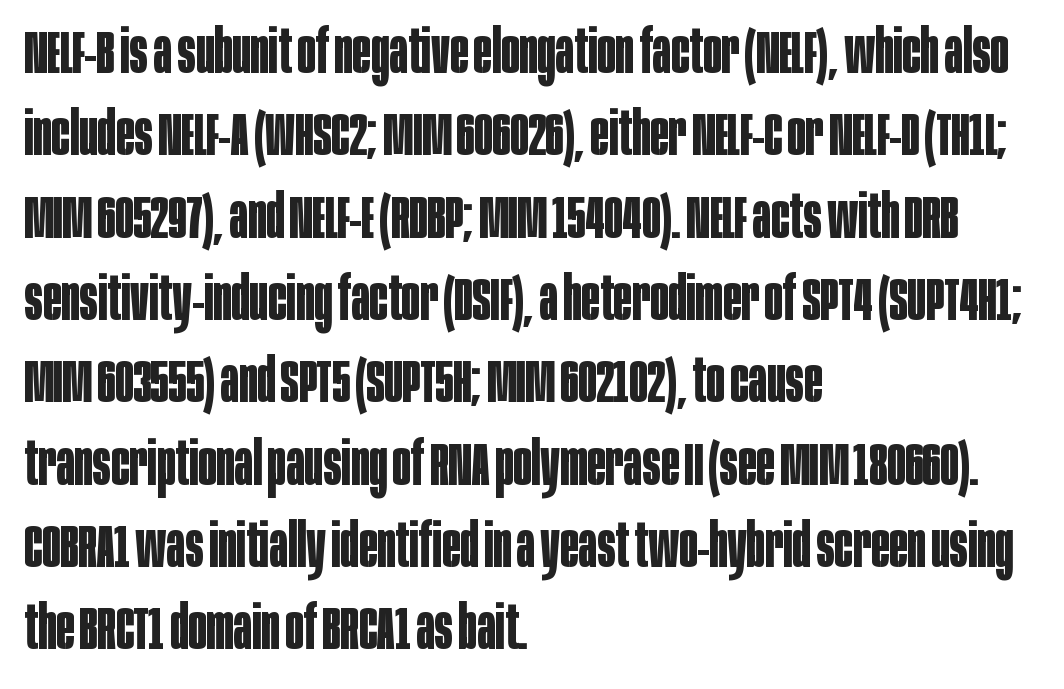
Q: Is the text bold? A: Yes.
Q: Is the text italic (slanted)? A: No, it is upright.
Q: Is the typeface a serif or a sans-serif typeface? A: Sans-serif.
Q: Is the text underlined? A: No.
Q: How is the paragraph aligned? A: Left-aligned.
Q: Is the spacing between letters normal or unusually wide? A: Normal.
Q: Is the spacing between lines tight, normal or loose? A: Normal.
Q: Width (condensed, normal, or wide)? A: Condensed.
Q: Stroke contrast? A: Low.
Q: x-height? A: Large.
Q: Monospaced? A: No.
